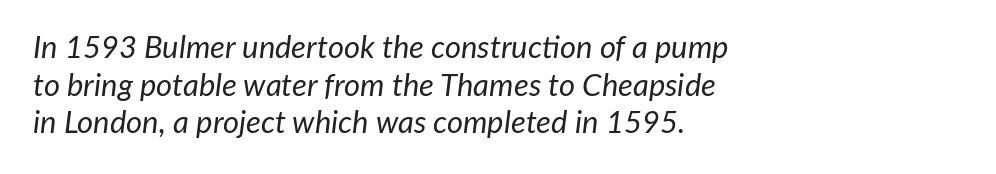
{"italic": "yes", "lean": "right", "slant_degrees": 7, "bold": "no", "weight": "regular", "width": "normal", "stroke_contrast": "low", "x_height": "medium", "monospaced": "no", "underline": "no", "align": "left", "line_spacing_ratio": 1.21, "letter_spacing": "normal", "letter_spacing_em": 0.0, "glyph_px": 31}
